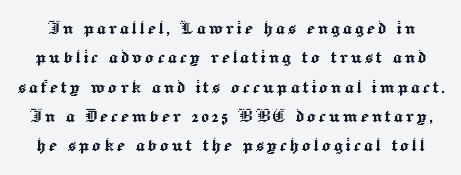
{"italic": "no", "underline": "no", "line_spacing": "normal", "line_spacing_ratio": 1.33, "glyph_px": 22}
